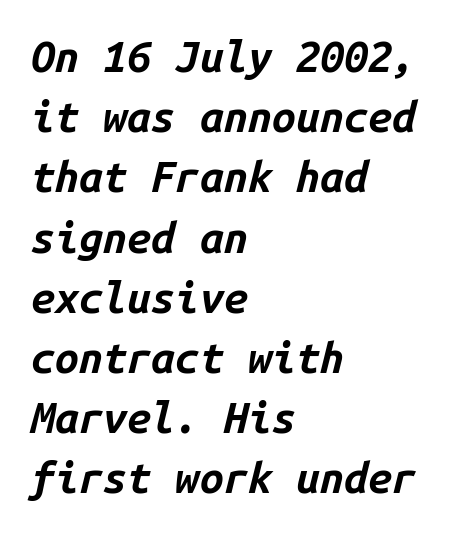
The rendering uses typewriter-style spacing with identical character cells. Between one letter and the next there's only the usual sliver of space. Lines of text with bare space underneath. Leading: standard. There's an unmistakable incline to the writing here.
